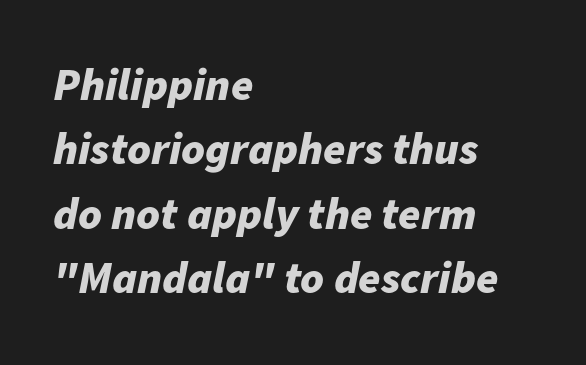
{"italic": "yes", "lean": "right", "slant_degrees": 11, "bold": "yes", "weight": "bold", "width": "normal", "stroke_contrast": "low", "x_height": "medium", "monospaced": "no", "underline": "no", "align": "left", "line_spacing": "normal", "line_spacing_ratio": 1.43, "letter_spacing": "normal", "letter_spacing_em": 0.0, "glyph_px": 45}
